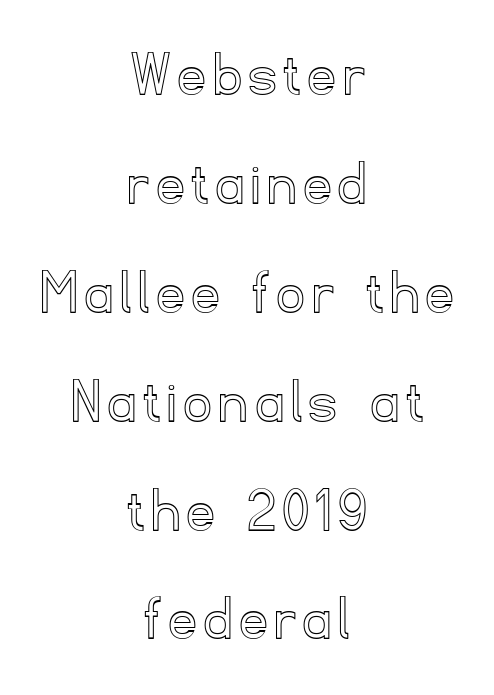
The image shows 66 px text type, upright; set centered, normal line spacing (1.65x), not underlined; a small x-height.
